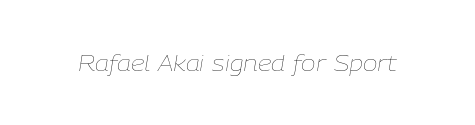
Unmarked baselines from the first word to the last. The font sits on the lighter half of the weight spectrum, regular included. Characters are canted at an angle relative to the baseline's perpendicular. Caption: standard tracking, unaltered.
